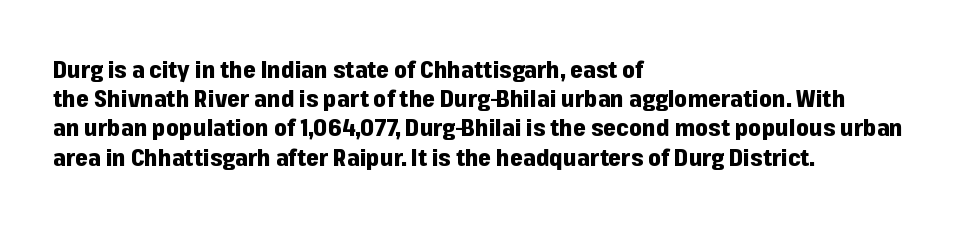
The image shows 23 px bold type, upright; set left-aligned, normal line spacing (1.27x), normal letter spacing, not underlined.
